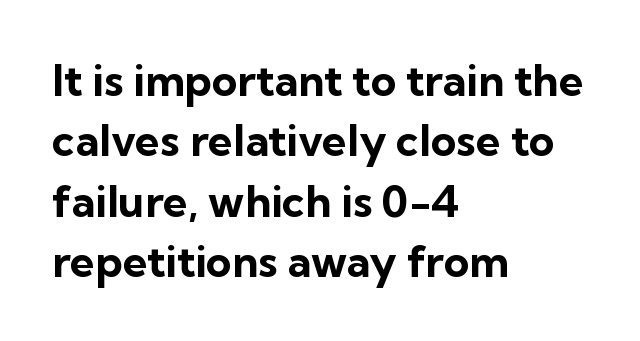
Q: Is the text bold? A: Yes.
Q: Is the text italic (slanted)? A: No, it is upright.
Q: Is the typeface a serif or a sans-serif typeface? A: Sans-serif.
Q: Is the text underlined? A: No.
Q: How is the paragraph aligned? A: Left-aligned.
Q: Is the spacing between letters normal or unusually wide? A: Normal.
Q: Is the spacing between lines tight, normal or loose? A: Normal.
Q: Width (condensed, normal, or wide)? A: Normal.
Q: Stroke contrast? A: Low.
Q: x-height? A: Medium.
Q: Monospaced? A: No.
